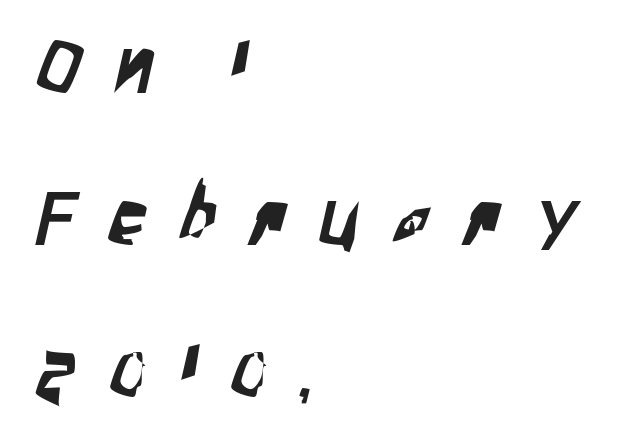
The image shows 76 px condensed sans-serif type; set left-aligned, loose line spacing (2.0x), unusually wide letter spacing (+0.44 em), not underlined; low stroke contrast and a large x-height.
